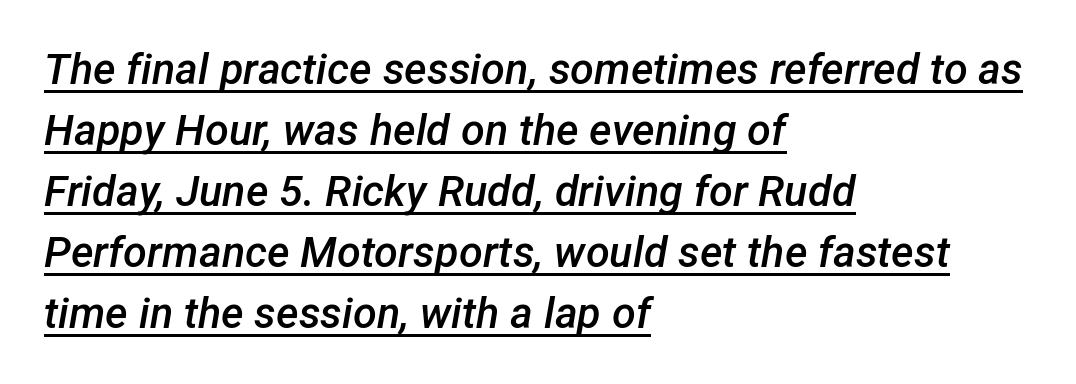
{"italic": "yes", "lean": "right", "slant_degrees": 12, "bold": "semi", "weight": "semibold", "width": "normal", "stroke_contrast": "low", "x_height": "medium", "monospaced": "no", "underline": "yes", "align": "left", "line_spacing": "normal", "line_spacing_ratio": 1.42, "letter_spacing": "normal", "letter_spacing_em": 0.0, "glyph_px": 43}
